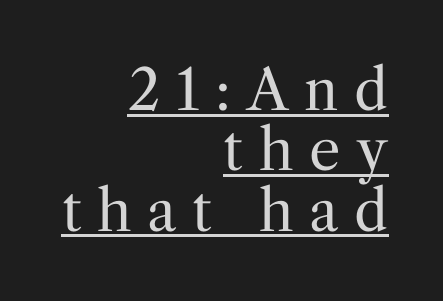
The image shows 56 px regular-weight serif type, upright; set right-aligned, tight line spacing (1.08x), unusually wide letter spacing (+0.28 em), underlined; medium stroke contrast and a medium x-height.
